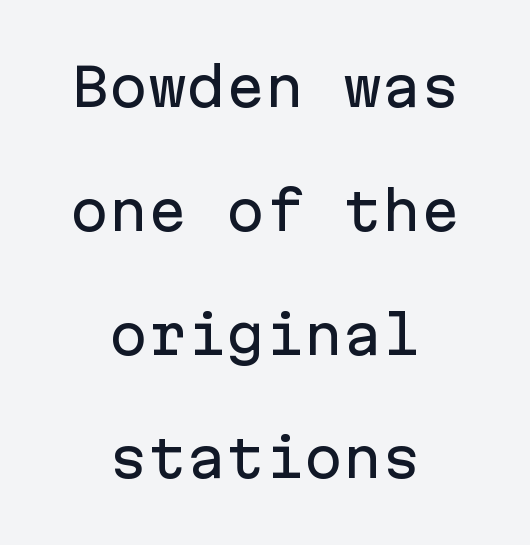
{"serif": "no", "italic": "no", "width": "normal", "stroke_contrast": "low", "x_height": "medium", "monospaced": "yes", "underline": "no", "align": "center", "line_spacing": "loose", "line_spacing_ratio": 2.38, "letter_spacing": "normal", "letter_spacing_em": 0.0, "glyph_px": 52}
